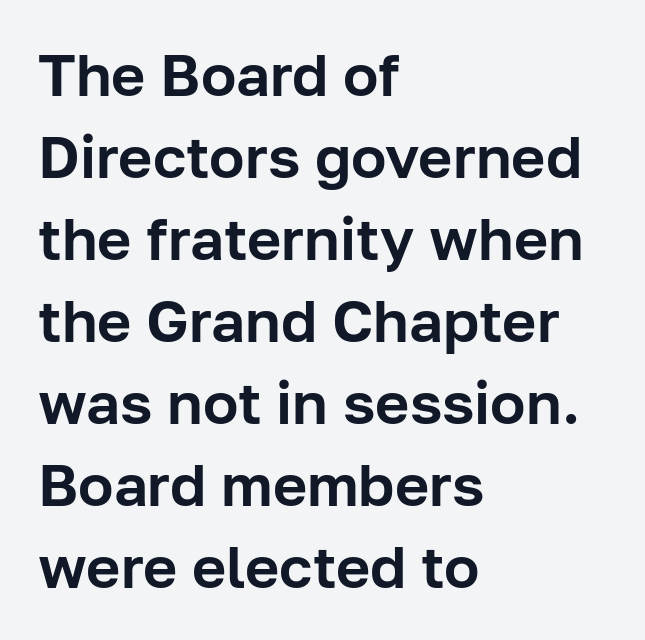
The image shows 59 px sans-serif type, upright; set left-aligned, normal line spacing (1.39x), normal letter spacing, not underlined; low stroke contrast and a medium x-height.
